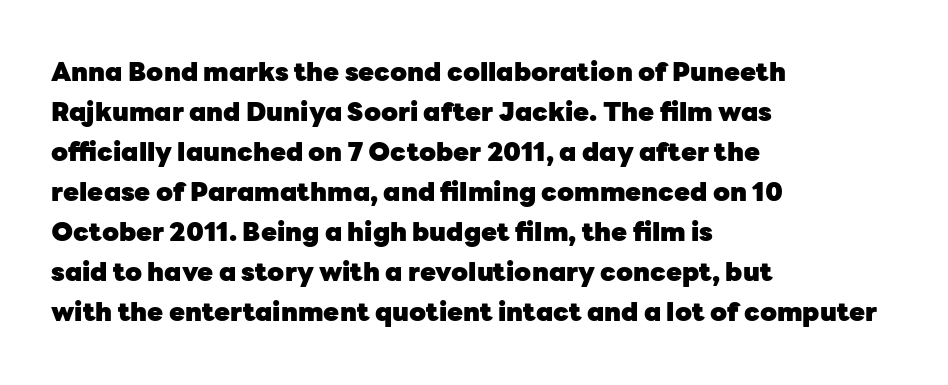
The image shows 26 px bold type, upright; set left-aligned, normal line spacing (1.54x), normal letter spacing, not underlined.
